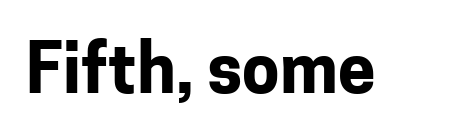
Q: Is the text bold? A: Yes.
Q: Is the text italic (slanted)? A: No, it is upright.
Q: Is the typeface a serif or a sans-serif typeface? A: Sans-serif.
Q: Is the text underlined? A: No.
Q: Is the spacing between letters normal or unusually wide? A: Normal.
Q: Width (condensed, normal, or wide)? A: Normal.
Q: Stroke contrast? A: Low.
Q: x-height? A: Medium.
Q: Monospaced? A: No.
